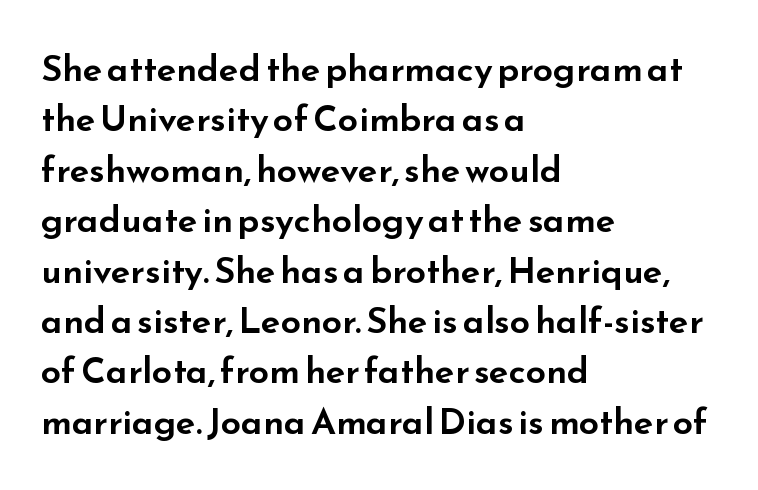
{"serif": "no", "italic": "no", "width": "wide", "stroke_contrast": "low", "x_height": "small", "monospaced": "no", "underline": "no", "align": "left", "line_spacing": "normal", "line_spacing_ratio": 1.4, "letter_spacing": "normal", "letter_spacing_em": 0.0, "glyph_px": 36}
